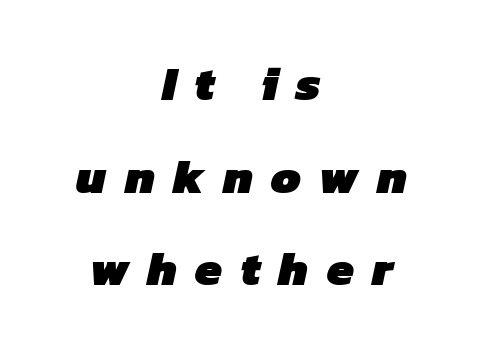
{"serif": "no", "bold": "yes", "weight": "heavy", "width": "normal", "stroke_contrast": "low", "x_height": "medium", "monospaced": "no", "underline": "no", "align": "center", "line_spacing": "loose", "line_spacing_ratio": 1.93, "letter_spacing": "wide", "letter_spacing_em": 0.38, "glyph_px": 48}
